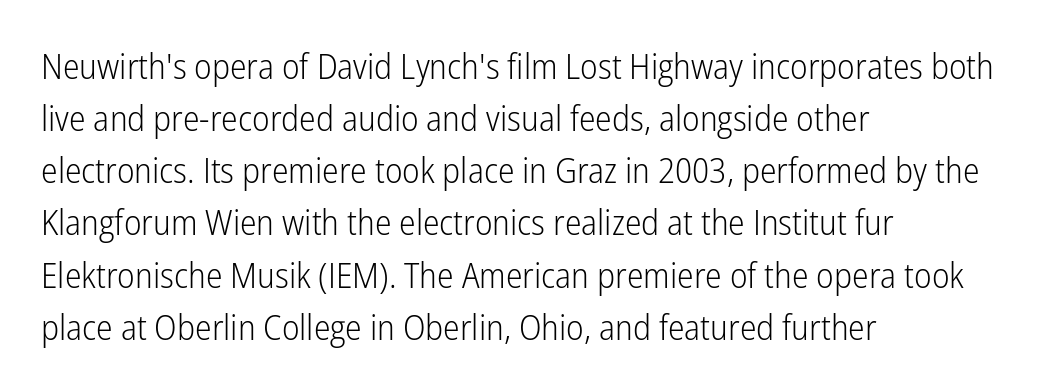
No extra ink here — the face is not bold. These lines keep a tight, regular rhythm from letter to letter. This is roman type, the default non-slanted kind. The leading is moderate, giving the passage an even texture. A typesetter would label this face a sans.
